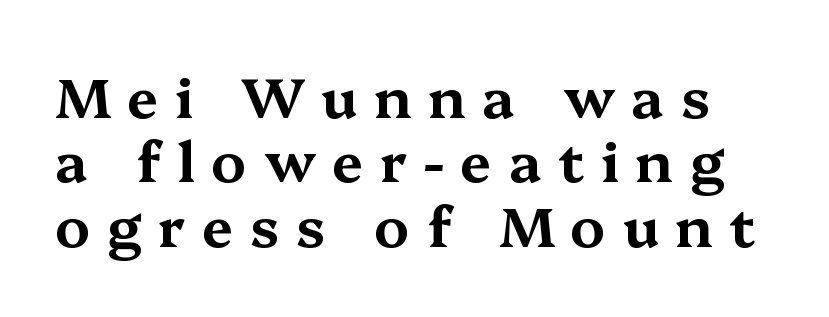
Q: Is the text italic (slanted)? A: No, it is upright.
Q: Is the typeface a serif or a sans-serif typeface? A: Serif.
Q: Is the text underlined? A: No.
Q: Is the spacing between letters normal or unusually wide? A: Unusually wide.
Q: Is the spacing between lines tight, normal or loose? A: Tight.
Q: Width (condensed, normal, or wide)? A: Wide.
Q: Stroke contrast? A: Medium.
Q: x-height? A: Medium.
Q: Monospaced? A: No.
